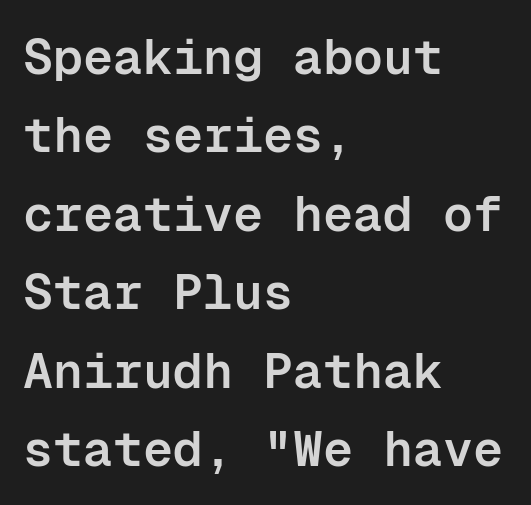
{"serif": "no", "italic": "no", "bold": "semi", "weight": "semibold", "width": "normal", "stroke_contrast": "low", "x_height": "medium", "monospaced": "yes", "underline": "no", "align": "left", "line_spacing": "normal", "line_spacing_ratio": 1.57, "letter_spacing": "normal", "letter_spacing_em": 0.0, "glyph_px": 50}
